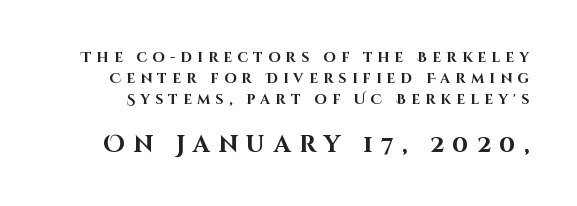
Q: Is the text bold? A: Yes.
Q: Is the text italic (slanted)? A: No, it is upright.
Q: Is the text underlined? A: No.
Q: Is the spacing between letters normal or unusually wide? A: Unusually wide.
Q: Is the spacing between lines tight, normal or loose? A: Normal.
Q: Which block of text is set in a larger size, the first (top) or the second (bottom)? A: The second (bottom) one.
